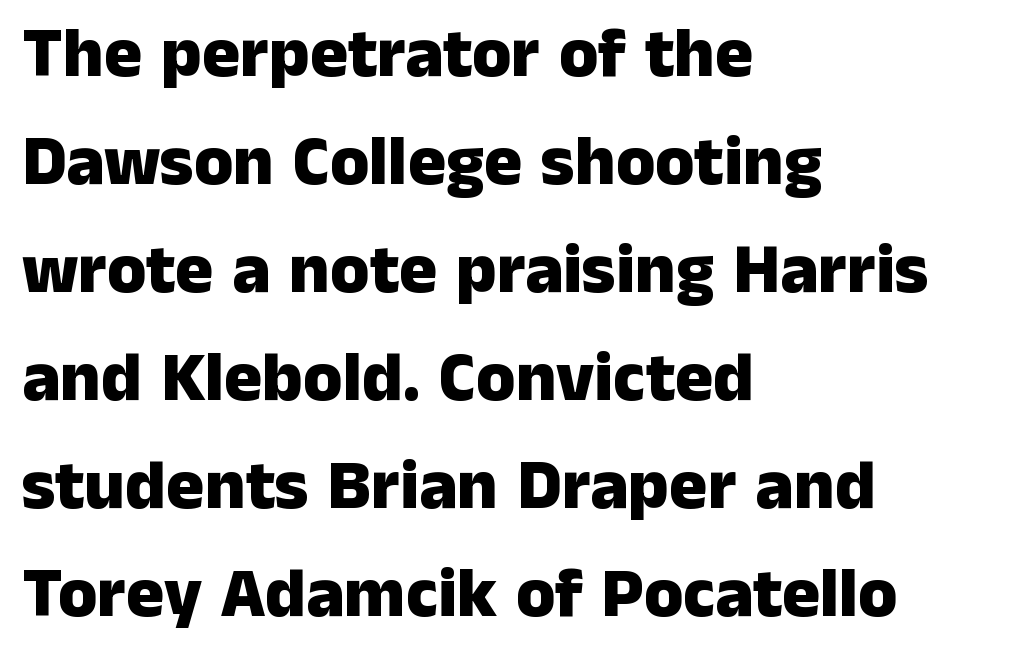
The image shows 71 px heavy sans-serif type, upright; set left-aligned, normal line spacing (1.52x), normal letter spacing, not underlined; low stroke contrast and a medium x-height.
